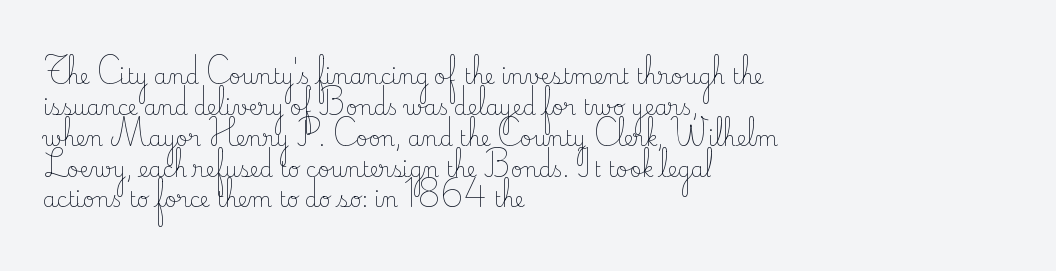
{"italic": "no", "bold": "no", "underline": "no", "align": "left", "line_spacing": "normal", "line_spacing_ratio": 1.47, "letter_spacing": "normal", "letter_spacing_em": 0.0, "glyph_px": 21}
